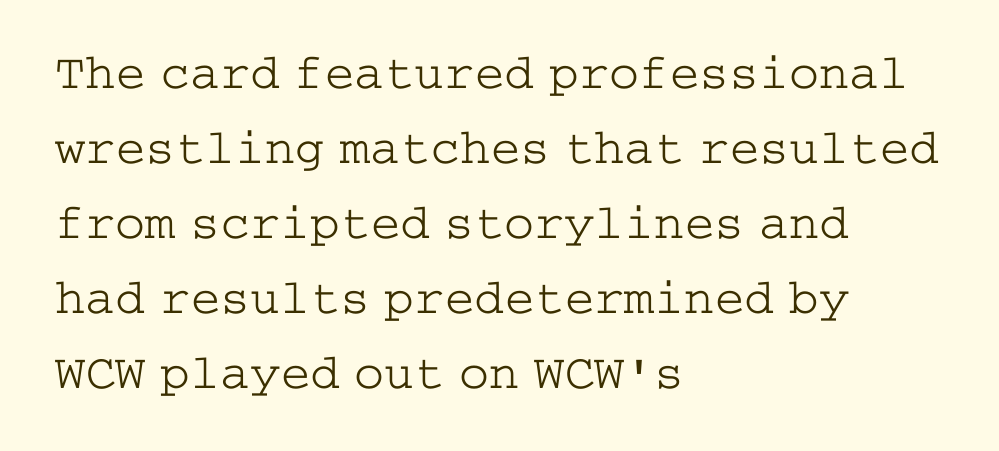
Q: Is the text bold? A: No.
Q: Is the text italic (slanted)? A: No, it is upright.
Q: Is the typeface a serif or a sans-serif typeface? A: Serif.
Q: Is the text underlined? A: No.
Q: How is the paragraph aligned? A: Left-aligned.
Q: Is the spacing between letters normal or unusually wide? A: Normal.
Q: Is the spacing between lines tight, normal or loose? A: Normal.
Q: Width (condensed, normal, or wide)? A: Wide.
Q: Stroke contrast? A: Low.
Q: x-height? A: Medium.
